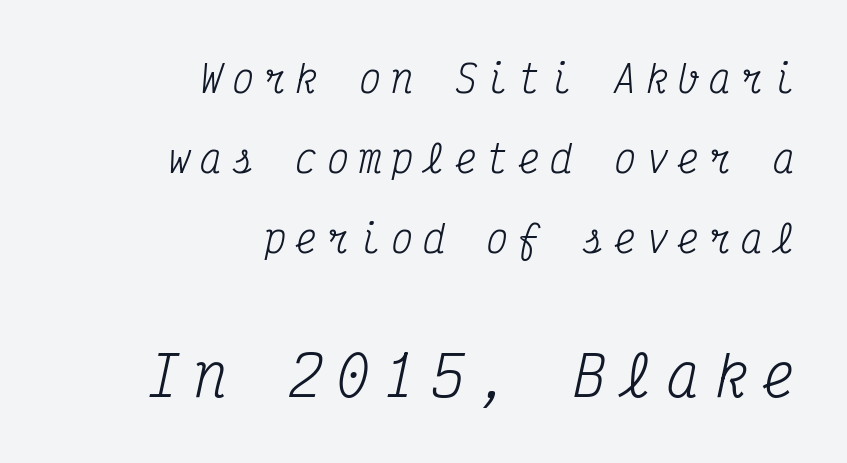
Q: Is the text bold? A: No.
Q: Is the text italic (slanted)? A: Yes, it leans right by about 12 degrees.
Q: Is the typeface a serif or a sans-serif typeface? A: Serif.
Q: Is the text underlined? A: No.
Q: How is the paragraph aligned? A: Right-aligned.
Q: Is the spacing between letters normal or unusually wide? A: Unusually wide.
Q: Is the spacing between lines tight, normal or loose? A: Loose.
Q: Which block of text is set in a larger size, the first (top) or the second (bottom)? A: The second (bottom) one.
Q: Width (condensed, normal, or wide)? A: Condensed.
Q: Stroke contrast? A: Medium.
Q: x-height? A: Medium.
Q: Monospaced? A: Yes.
